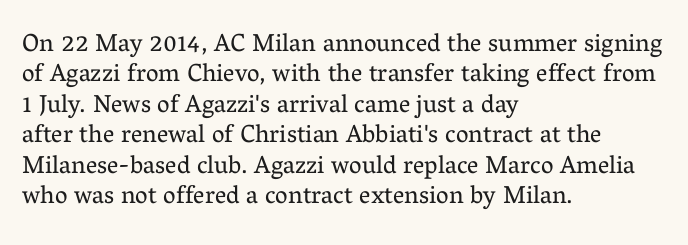
The image shows 25 px text type, upright; set left-aligned, line spacing 1.22x, normal letter spacing, not underlined.
